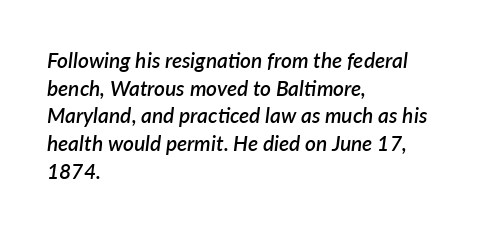
The image shows 21 px text type, italic (leaning right); set left-aligned, normal line spacing (1.32x), normal letter spacing, not underlined.
